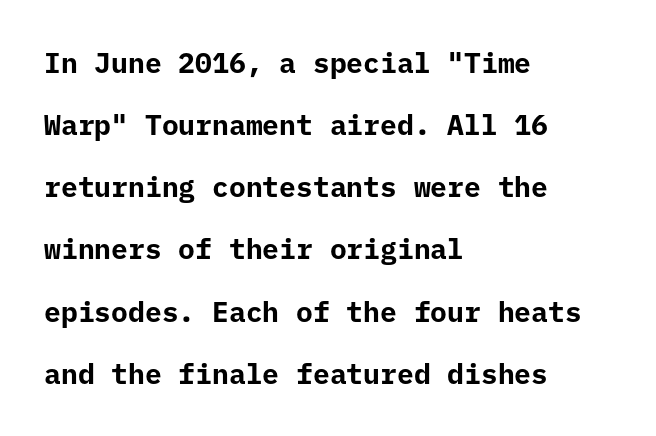
Q: Is the text bold? A: Yes.
Q: Is the text italic (slanted)? A: No, it is upright.
Q: Is the typeface a serif or a sans-serif typeface? A: Sans-serif.
Q: Is the text underlined? A: No.
Q: How is the paragraph aligned? A: Left-aligned.
Q: Is the spacing between letters normal or unusually wide? A: Normal.
Q: Is the spacing between lines tight, normal or loose? A: Loose.
Q: Width (condensed, normal, or wide)? A: Normal.
Q: Stroke contrast? A: Low.
Q: x-height? A: Medium.
Q: Monospaced? A: Yes.
